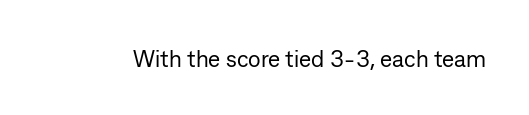
The type is set solid horizontally, with unmodified tracking. Words float on clear page, feet unadorned. A quiet, ordinary-to-light weight characterises the typeface. The type sits square on the baseline with zero lean.
